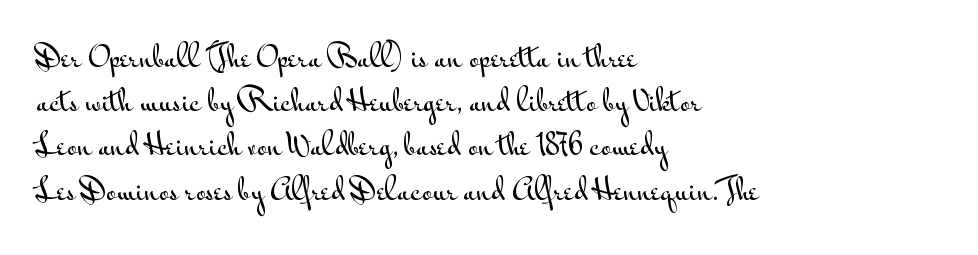
The image shows 28 px wide sans-serif type; set left-aligned, normal line spacing (1.58x), normal letter spacing, not underlined; medium stroke contrast and a small x-height.
